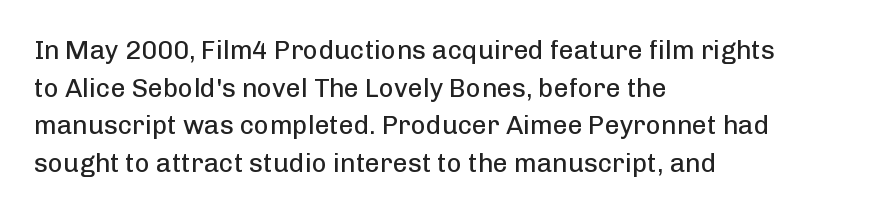
{"italic": "no", "bold": "no", "underline": "no", "align": "left", "line_spacing": "normal", "line_spacing_ratio": 1.45, "letter_spacing": "normal", "letter_spacing_em": 0.0, "glyph_px": 26}
